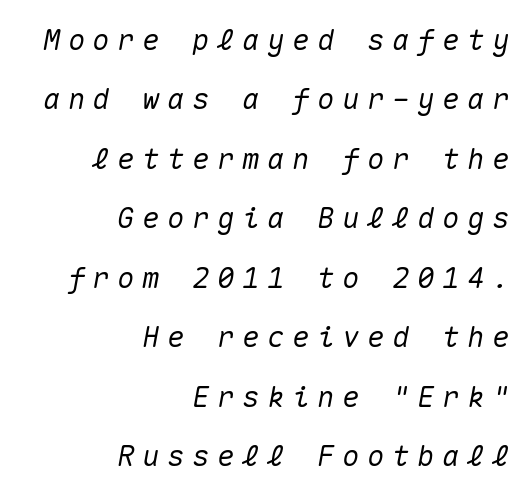
The image shows 29 px text type, italic (leaning right), monospaced; set right-aligned, loose line spacing (2.05x), unusually wide letter spacing (+0.26 em), not underlined; medium stroke contrast and a medium x-height.
